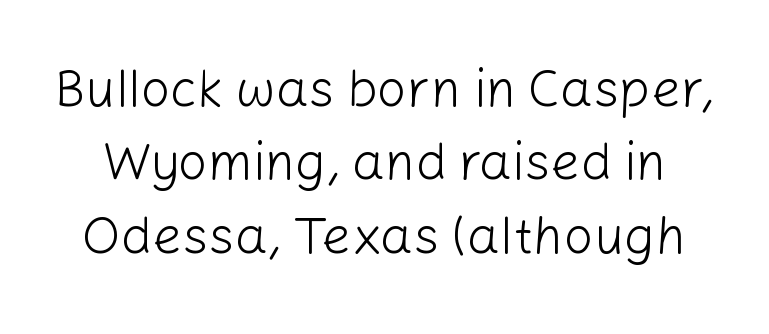
Q: Is the text bold? A: No.
Q: Is the text italic (slanted)? A: No, it is upright.
Q: Is the typeface a serif or a sans-serif typeface? A: Sans-serif.
Q: Is the text underlined? A: No.
Q: Is the spacing between letters normal or unusually wide? A: Normal.
Q: Is the spacing between lines tight, normal or loose? A: Normal.
Q: Width (condensed, normal, or wide)? A: Normal.
Q: Stroke contrast? A: Low.
Q: x-height? A: Medium.
Q: Monospaced? A: No.
